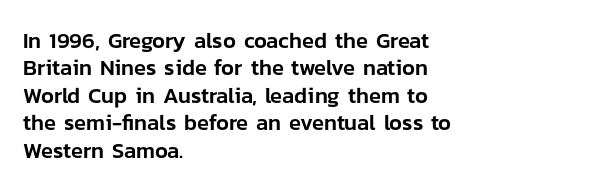
The image shows 22 px text type, upright; set left-aligned, normal line spacing (1.25x), normal letter spacing, not underlined.
